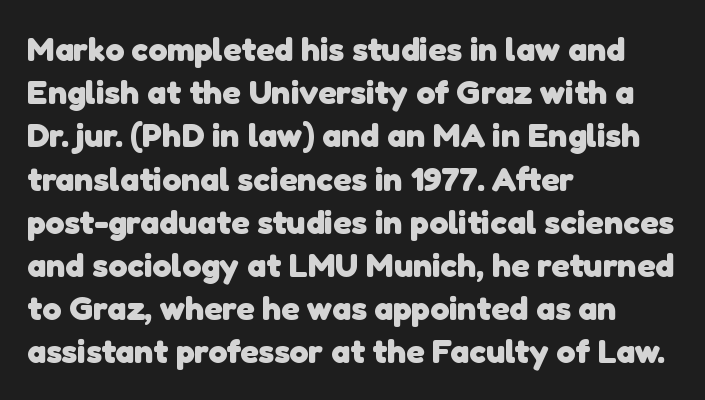
Looks like regular typesetting: each glyph gets only the width it needs. Typesetter's note: full bold, strokes at maximum text heaviness. Line beginnings align vertically; line endings do not. The rendering keeps characters at their native spacing. Leading: standard. Regarding serifs, this sample does without them.
